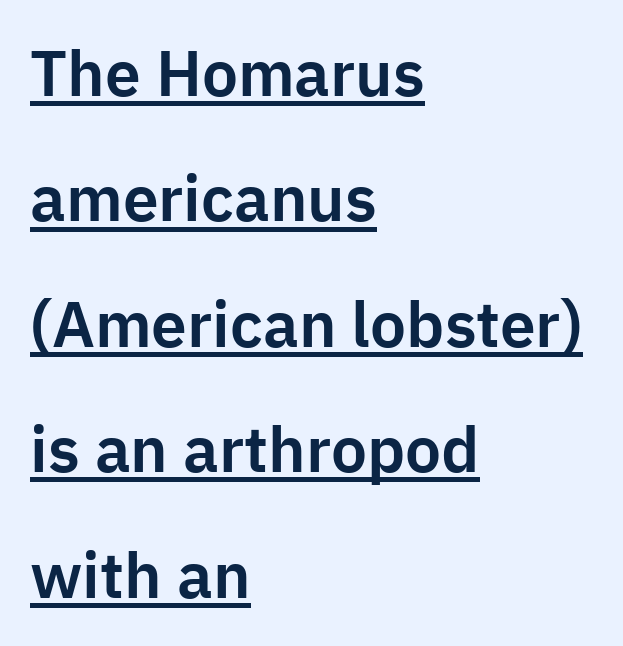
Is there any slant? The stems are plumb. One glance says open: line gaps are wider than usual. Notice how a bar underscores the lettering throughout. Caption: standard tracking, unaltered. The face used here is a sans, in the tradition of grotesques and geometrics.
